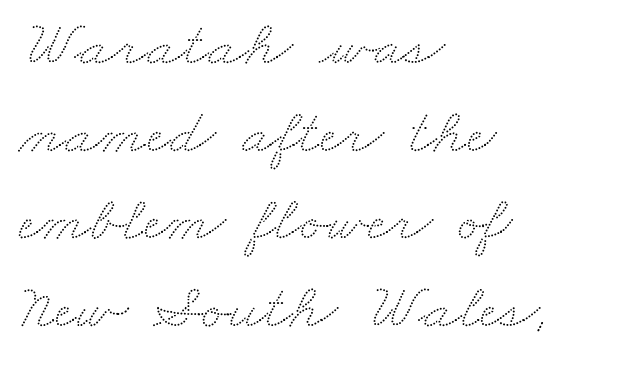
Q: Is the text underlined? A: No.
Q: How is the paragraph aligned? A: Left-aligned.
Q: Is the spacing between letters normal or unusually wide? A: Normal.
Q: Is the spacing between lines tight, normal or loose? A: Normal.
Q: Width (condensed, normal, or wide)? A: Wide.
Q: Stroke contrast? A: Low.
Q: x-height? A: Small.
Q: Monospaced? A: No.
